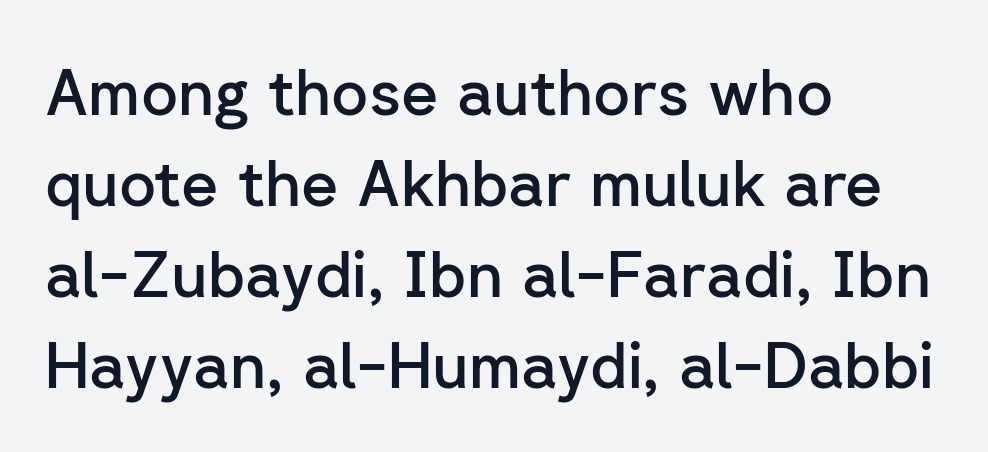
Q: Is the text bold? A: Semi-bold.
Q: Is the text italic (slanted)? A: No, it is upright.
Q: Is the typeface a serif or a sans-serif typeface? A: Sans-serif.
Q: Is the text underlined? A: No.
Q: How is the paragraph aligned? A: Left-aligned.
Q: Is the spacing between letters normal or unusually wide? A: Normal.
Q: Is the spacing between lines tight, normal or loose? A: Normal.
Q: Width (condensed, normal, or wide)? A: Normal.
Q: Stroke contrast? A: Low.
Q: x-height? A: Medium.
Q: Monospaced? A: No.
